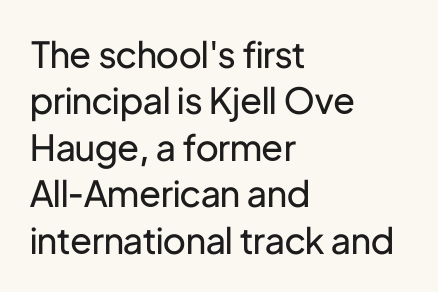
The image shows 36 px regular-weight sans-serif type, upright; set left-aligned, normal line spacing (1.29x), normal letter spacing, not underlined; low stroke contrast and a medium x-height.
